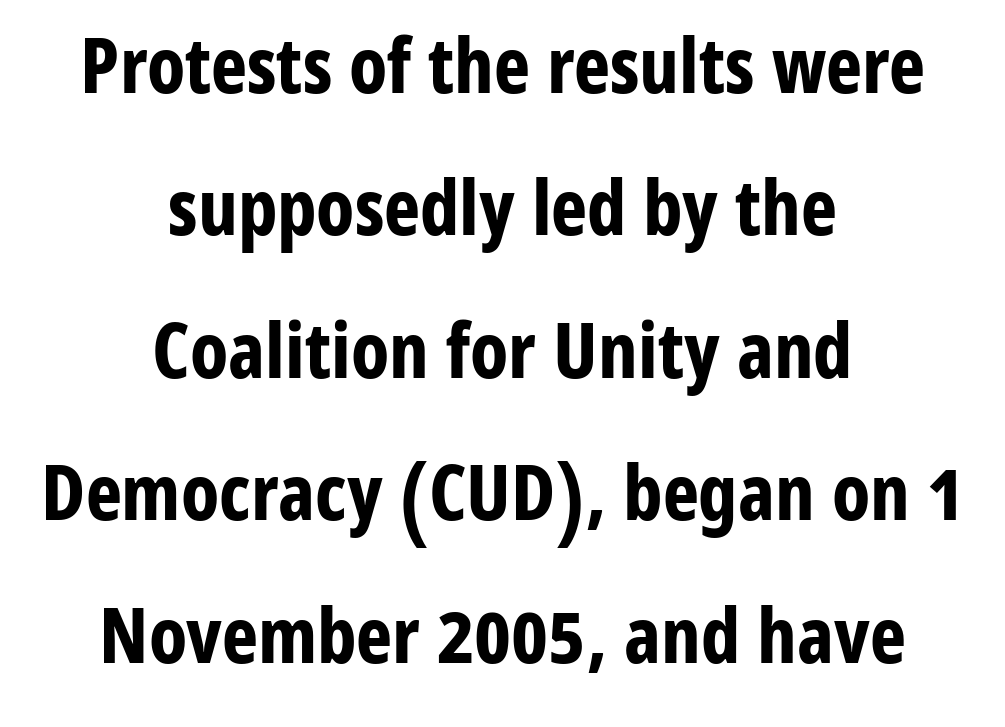
The image shows 77 px bold, condensed sans-serif type, upright; set centered, line spacing 1.85x, normal letter spacing, not underlined; low stroke contrast and a medium x-height.
